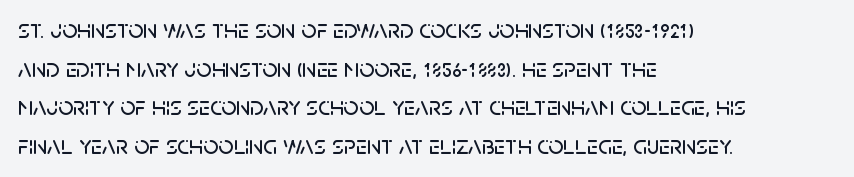
The image shows 26 px text type, upright; set left-aligned, normal line spacing (1.49x), normal letter spacing, not underlined.
